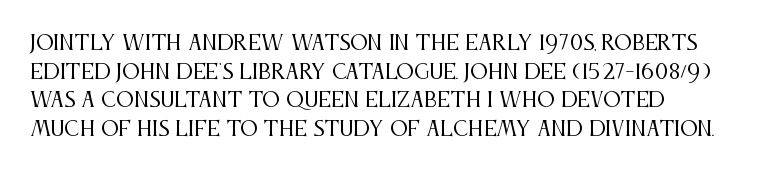
Q: Is the text bold? A: No.
Q: Is the text italic (slanted)? A: No, it is upright.
Q: Is the text underlined? A: No.
Q: Is the spacing between letters normal or unusually wide? A: Normal.
Q: Is the spacing between lines tight, normal or loose? A: Normal.
